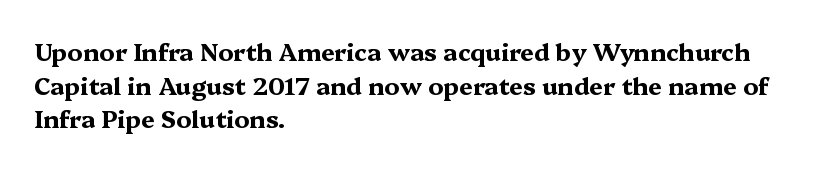
Q: Is the text bold? A: Yes.
Q: Is the text italic (slanted)? A: No, it is upright.
Q: Is the text underlined? A: No.
Q: How is the paragraph aligned? A: Left-aligned.
Q: Is the spacing between letters normal or unusually wide? A: Normal.
Q: Is the spacing between lines tight, normal or loose? A: Normal.
